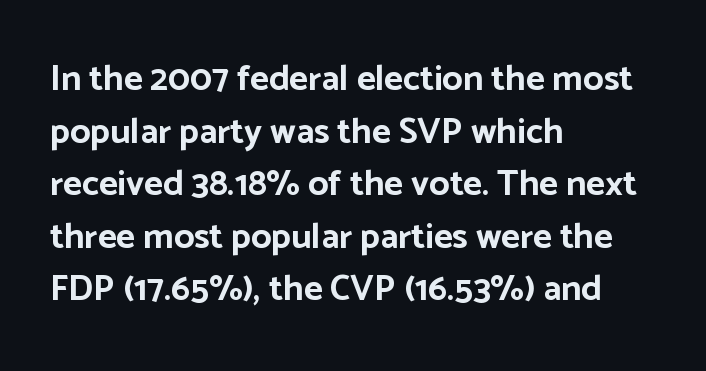
The image shows 36 px bold sans-serif type, upright; set left-aligned, normal line spacing (1.46x), normal letter spacing, not underlined; low stroke contrast and a medium x-height.
